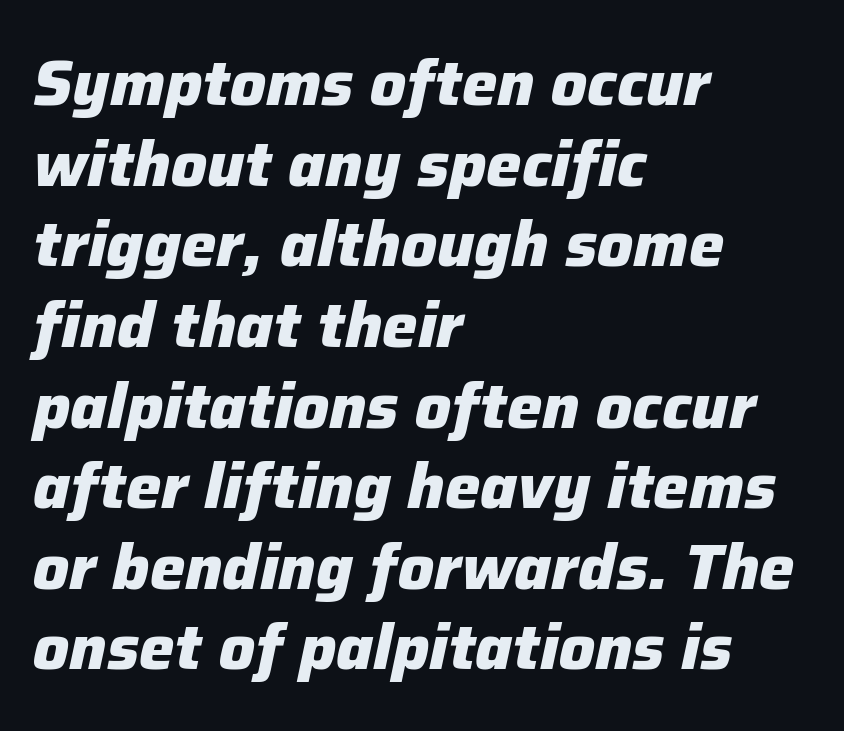
{"italic": "yes", "lean": "right", "slant_degrees": 12, "bold": "yes", "weight": "heavy", "width": "normal", "stroke_contrast": "low", "x_height": "medium", "monospaced": "no", "underline": "no", "align": "left", "line_spacing": "normal", "line_spacing_ratio": 1.28, "letter_spacing": "normal", "letter_spacing_em": 0.0, "glyph_px": 63}
